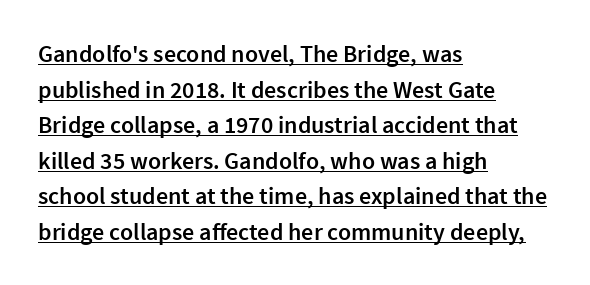
Compared with a centered layout, this one pins lines to the left instead. Emphasis by weight is partial: semibold. In designer terms, the underline attribute is active on this setting. Between one letter and the next there's only the usual sliver of space. The designer left line spacing at the default.
